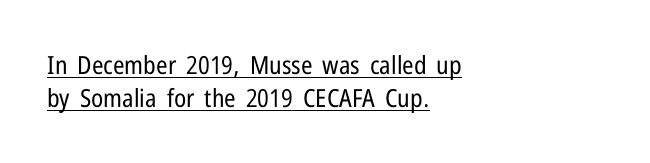
{"italic": "no", "bold": "no", "underline": "yes", "align": "left", "line_spacing": "normal", "line_spacing_ratio": 1.33, "letter_spacing": "normal", "letter_spacing_em": 0.0, "glyph_px": 25}
